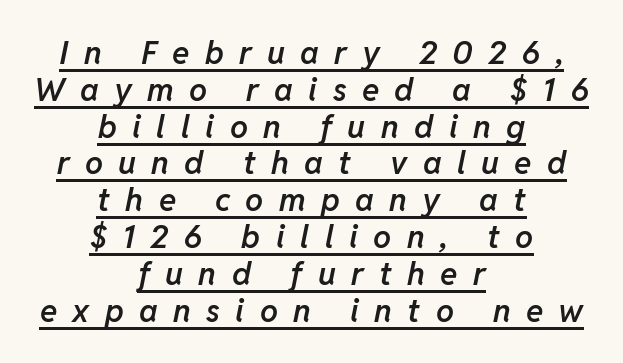
{"italic": "yes", "lean": "right", "slant_degrees": 11, "bold": "semi", "weight": "semibold", "width": "normal", "stroke_contrast": "low", "x_height": "medium", "monospaced": "no", "underline": "yes", "align": "center", "line_spacing": "tight", "line_spacing_ratio": 1.15, "letter_spacing": "wide", "letter_spacing_em": 0.48, "glyph_px": 32}
